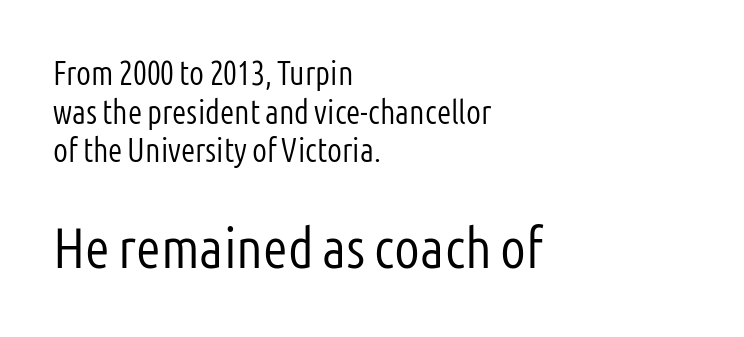
Size contrast runs from small at the top to large at the bottom. Each letter keeps its own natural width here, so spacing adapts to shape. What kind of face is this? One without serifs — a sans. Standard letterfit; no display-style spreading of the glyphs. Weight: not bold — regular or lighter.
